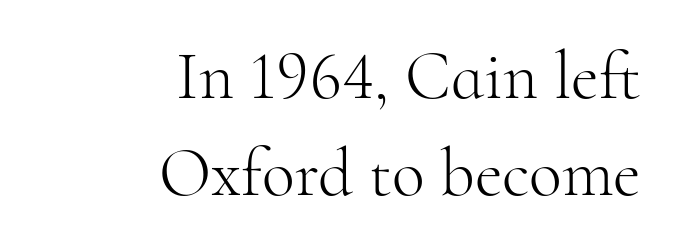
The image shows 68 px light serif type, upright; set right-aligned, normal line spacing (1.43x), normal letter spacing, not underlined; high stroke contrast and a small x-height.
